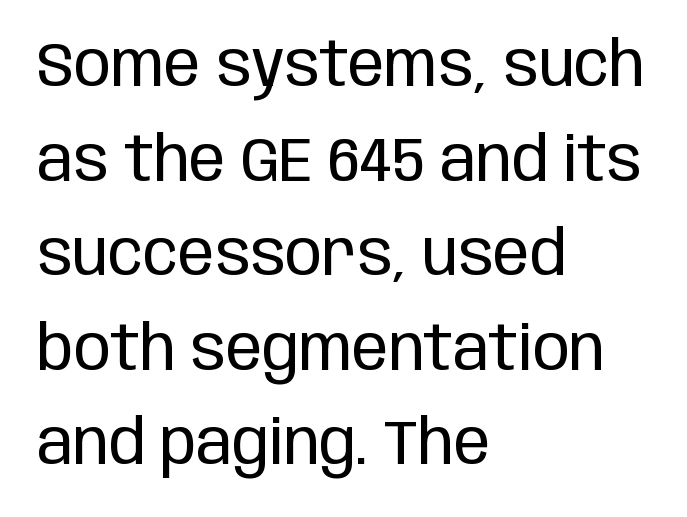
Stroke thickness stays within the range of a standard reading face or lighter. Compared with typical paragraphs, the rows here are spaced about the same. This is roman type, the default non-slanted kind. Examine the stroke ends and you'll find no serifs. This sample has the flowing, uneven cadence of proportional lettering. The words here are not underlined.
